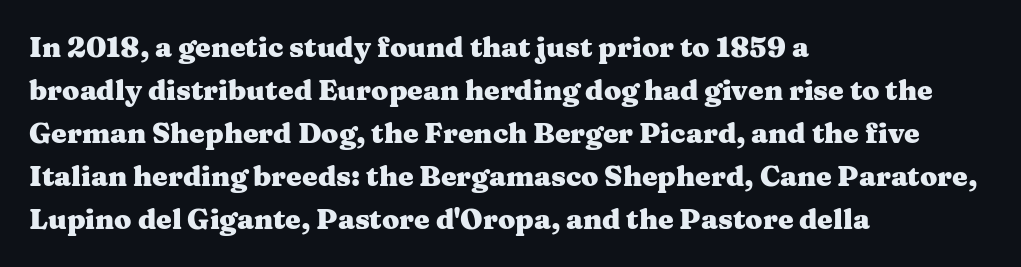
The image shows 28 px heavy, wide serif type, upright; set left-aligned, normal line spacing (1.54x), normal letter spacing, not underlined; medium stroke contrast and a medium x-height.
